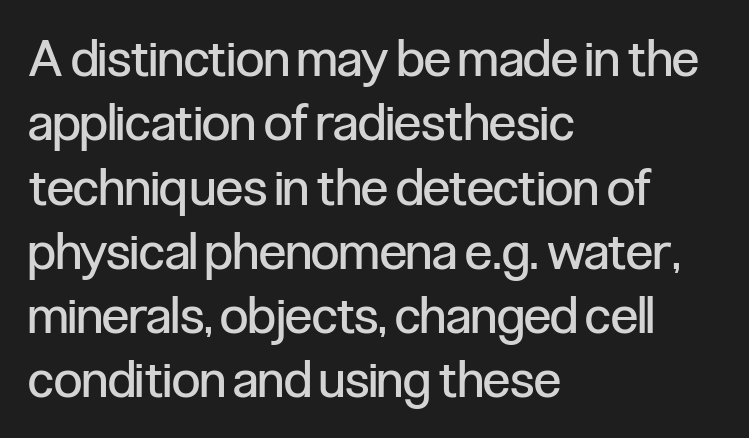
Note the varied advance widths — an 'i' is clearly narrower than an 'm'. Students, observe: this is what conventionally led text looks like. Plain, unruled lines of type. The typesetter chose a ragged-right arrangement here. Is the type heavy? It reads as light-to-regular instead.
